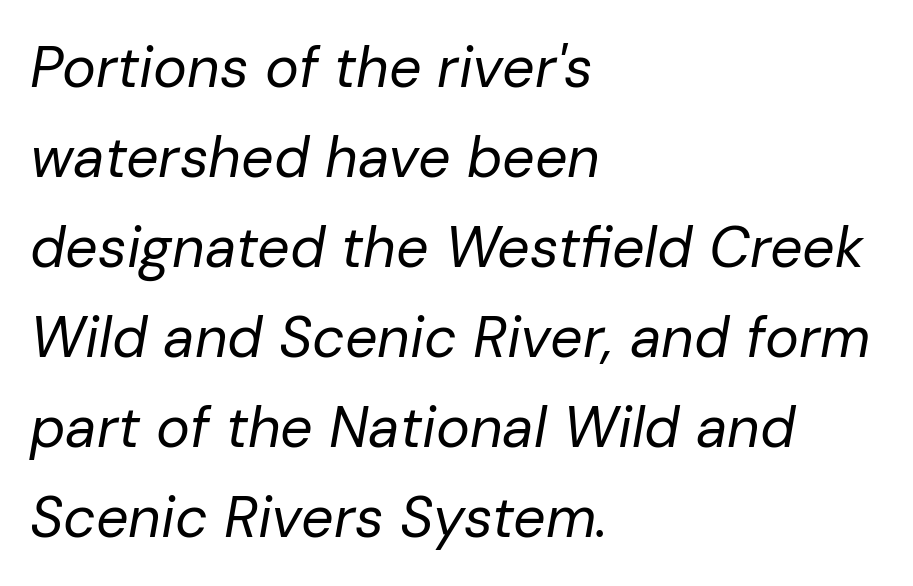
Q: Is the text bold? A: No.
Q: Is the text italic (slanted)? A: Yes, it leans right by about 10 degrees.
Q: Is the text underlined? A: No.
Q: How is the paragraph aligned? A: Left-aligned.
Q: Is the spacing between letters normal or unusually wide? A: Normal.
Q: Is the spacing between lines tight, normal or loose? A: Normal.
Q: Width (condensed, normal, or wide)? A: Normal.
Q: Stroke contrast? A: Low.
Q: x-height? A: Medium.
Q: Monospaced? A: No.
